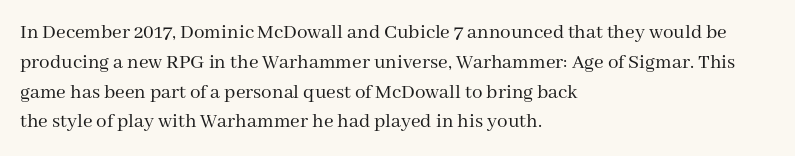
The image shows 21 px text type, upright; set left-aligned, normal line spacing (1.42x), normal letter spacing, not underlined.
